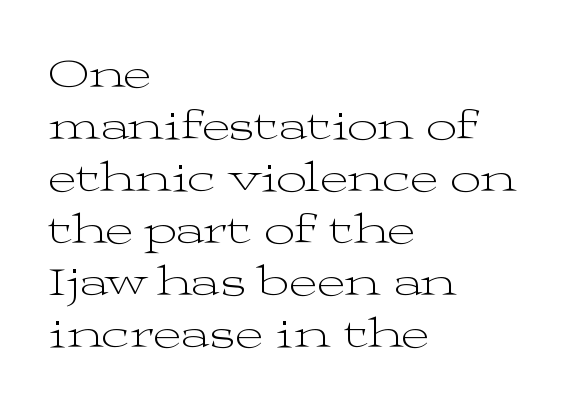
Letters have the restrained weight of plain body copy at most. Italic: no, the glyphs are upright roman. These lines stack with their left ends in a neat column. Type without underlining.
